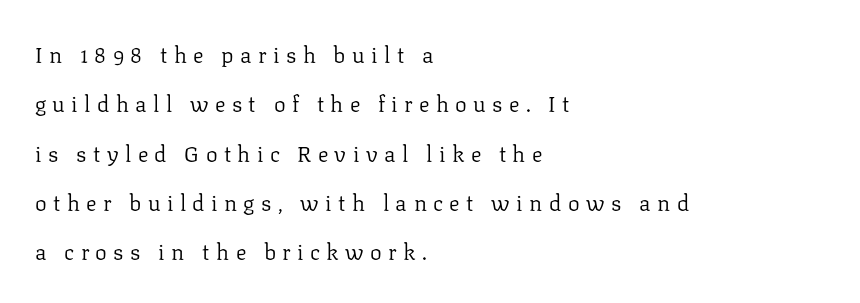
Q: Is the text bold? A: No.
Q: Is the text italic (slanted)? A: No, it is upright.
Q: Is the text underlined? A: No.
Q: How is the paragraph aligned? A: Left-aligned.
Q: Is the spacing between letters normal or unusually wide? A: Unusually wide.
Q: Is the spacing between lines tight, normal or loose? A: Loose.
